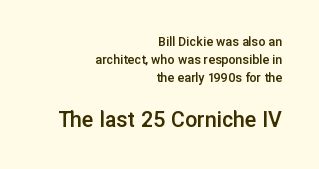
Q: Is the text bold? A: Semi-bold.
Q: Is the text italic (slanted)? A: No, it is upright.
Q: Is the text underlined? A: No.
Q: How is the paragraph aligned? A: Right-aligned.
Q: Is the spacing between letters normal or unusually wide? A: Normal.
Q: Is the spacing between lines tight, normal or loose? A: Normal.
Q: Which block of text is set in a larger size, the first (top) or the second (bottom)? A: The second (bottom) one.
